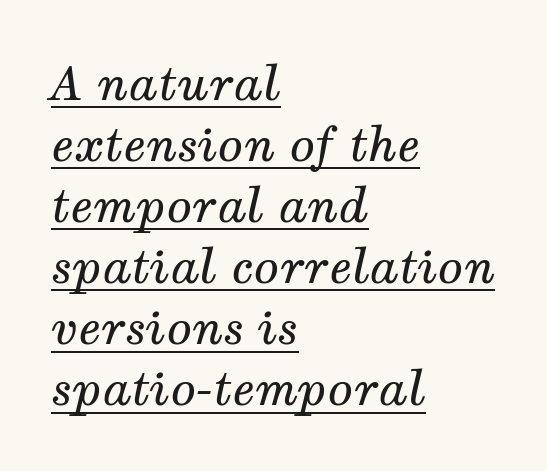
{"serif": "yes", "italic": "yes", "lean": "right", "slant_degrees": 12, "bold": "no", "weight": "regular", "width": "normal", "stroke_contrast": "medium", "x_height": "medium", "monospaced": "no", "underline": "yes", "align": "left", "line_spacing": "normal", "line_spacing_ratio": 1.3, "letter_spacing": "normal", "letter_spacing_em": 0.0, "glyph_px": 47}
